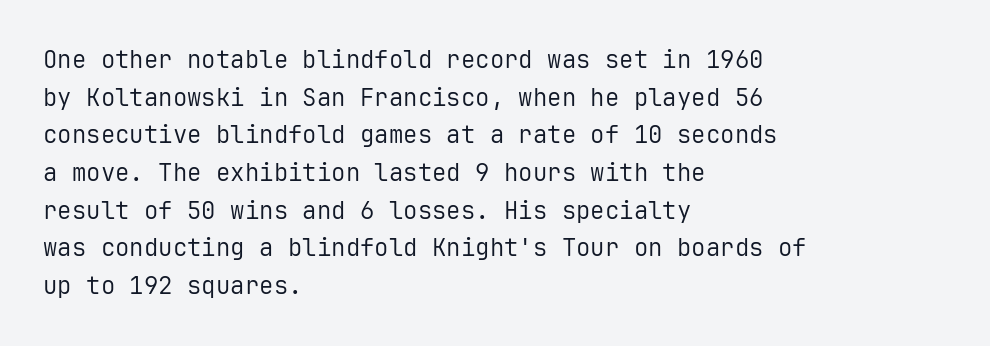
The image shows 24 px text type, upright; set left-aligned, normal line spacing (1.57x), normal letter spacing, not underlined.
